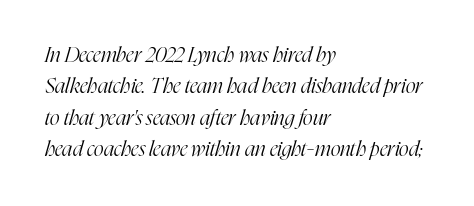
{"italic": "yes", "lean": "right", "slant_degrees": 16, "bold": "no", "underline": "no", "align": "left", "line_spacing": "normal", "line_spacing_ratio": 1.49, "letter_spacing": "normal", "letter_spacing_em": 0.0, "glyph_px": 21}
